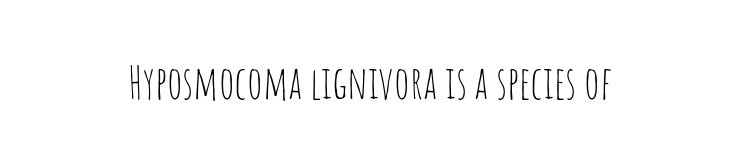
Q: Is the text bold? A: No.
Q: Is the text italic (slanted)? A: No, it is upright.
Q: Is the typeface a serif or a sans-serif typeface? A: Sans-serif.
Q: Is the text underlined? A: No.
Q: Is the spacing between letters normal or unusually wide? A: Normal.
Q: Width (condensed, normal, or wide)? A: Condensed.
Q: Stroke contrast? A: Low.
Q: x-height? A: Large.
Q: Monospaced? A: No.
